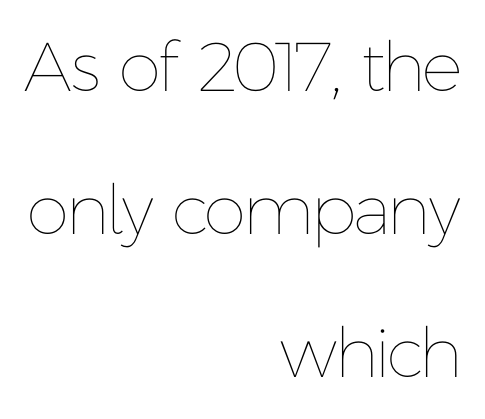
Q: Is the text bold? A: No.
Q: Is the text italic (slanted)? A: No, it is upright.
Q: Is the text underlined? A: No.
Q: How is the paragraph aligned? A: Right-aligned.
Q: Is the spacing between letters normal or unusually wide? A: Normal.
Q: Is the spacing between lines tight, normal or loose? A: Loose.
Q: Width (condensed, normal, or wide)? A: Normal.
Q: Stroke contrast? A: Low.
Q: x-height? A: Medium.
Q: Monospaced? A: No.
